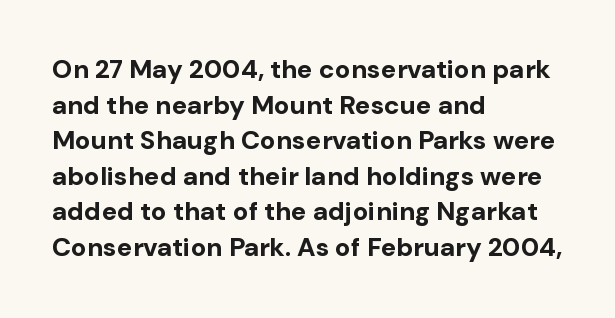
The image shows 26 px bold type, upright; set left-aligned, normal line spacing (1.37x), normal letter spacing, not underlined.
